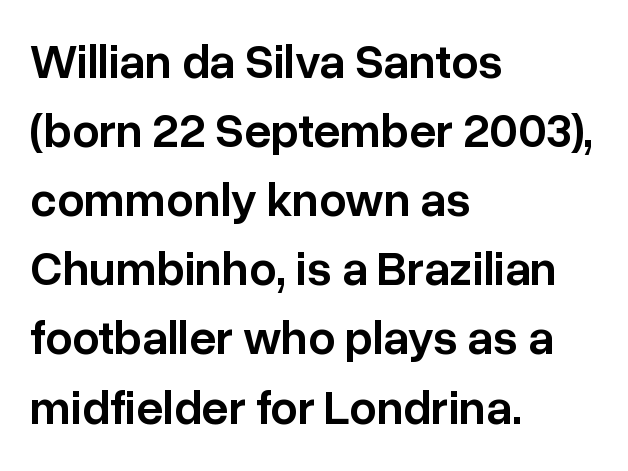
Q: Is the text bold? A: Semi-bold.
Q: Is the text italic (slanted)? A: No, it is upright.
Q: Is the typeface a serif or a sans-serif typeface? A: Sans-serif.
Q: Is the text underlined? A: No.
Q: How is the paragraph aligned? A: Left-aligned.
Q: Is the spacing between letters normal or unusually wide? A: Normal.
Q: Is the spacing between lines tight, normal or loose? A: Normal.
Q: Width (condensed, normal, or wide)? A: Normal.
Q: Stroke contrast? A: Low.
Q: x-height? A: Medium.
Q: Monospaced? A: No.
